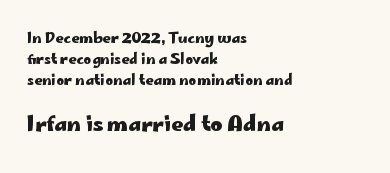
The image shows 21 px bold type, upright; set left-aligned, normal line spacing (1.51x), normal letter spacing, not underlined; the second (bottom) block is 1.5x larger.
